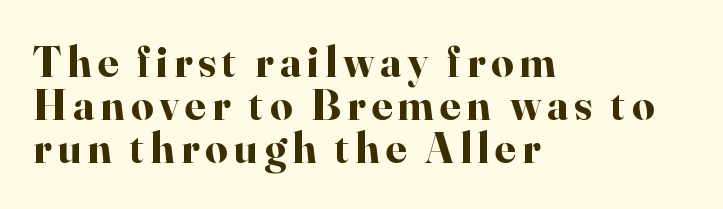
Q: Is the text bold? A: Yes.
Q: Is the text italic (slanted)? A: No, it is upright.
Q: Is the typeface a serif or a sans-serif typeface? A: Serif.
Q: Is the text underlined? A: No.
Q: How is the paragraph aligned? A: Left-aligned.
Q: Is the spacing between lines tight, normal or loose? A: Tight.
Q: Width (condensed, normal, or wide)? A: Normal.
Q: Stroke contrast? A: High.
Q: x-height? A: Small.
Q: Monospaced? A: No.
